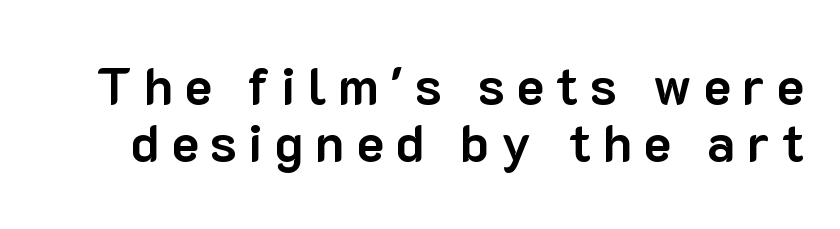
Plenty of ink on the page — the face is bold. Each new line begins almost immediately beneath the previous one. There is plenty of visible air inserted between adjacent glyphs. Classification — sans serif.
